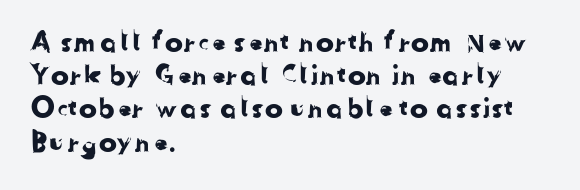
The image shows 27 px text type; set left-aligned, line spacing 1.23x, normal letter spacing, not underlined.
